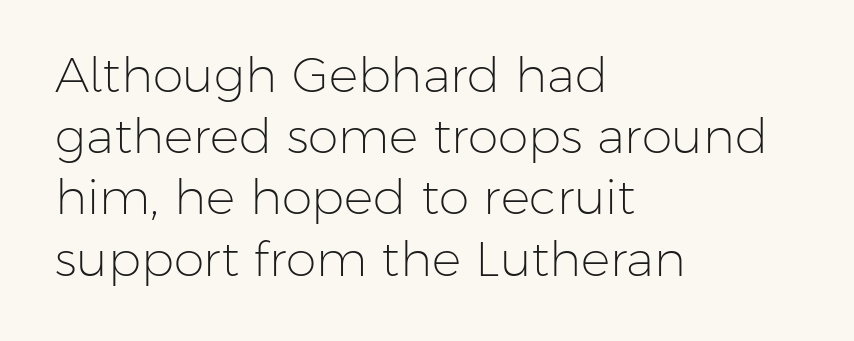
{"serif": "no", "italic": "no", "bold": "no", "weight": "light", "width": "normal", "stroke_contrast": "low", "x_height": "medium", "monospaced": "no", "underline": "no", "align": "left", "line_spacing": "normal", "line_spacing_ratio": 1.25, "letter_spacing": "normal", "letter_spacing_em": 0.0, "glyph_px": 49}
